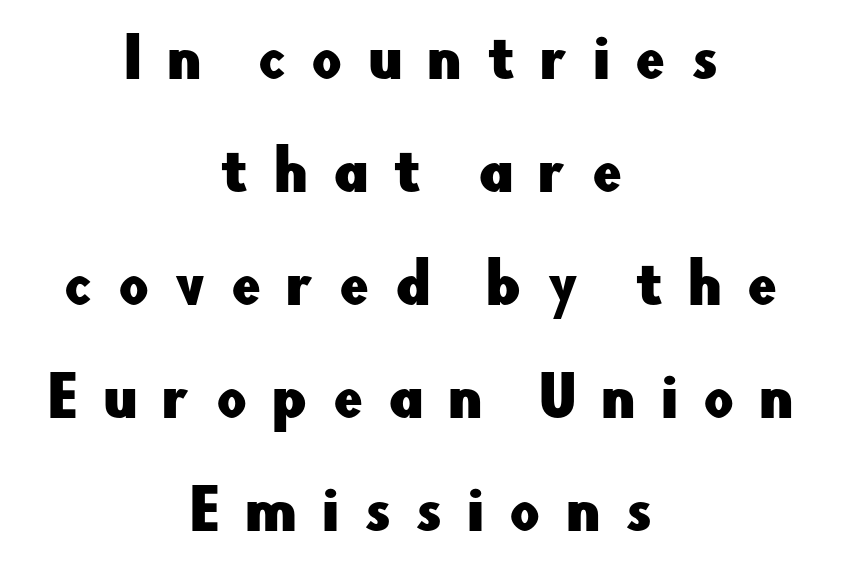
Q: Is the text italic (slanted)? A: No, it is upright.
Q: Is the typeface a serif or a sans-serif typeface? A: Sans-serif.
Q: Is the text underlined? A: No.
Q: How is the paragraph aligned? A: Centered.
Q: Is the spacing between letters normal or unusually wide? A: Unusually wide.
Q: Is the spacing between lines tight, normal or loose? A: Loose.
Q: Width (condensed, normal, or wide)? A: Normal.
Q: Stroke contrast? A: Low.
Q: x-height? A: Small.
Q: Monospaced? A: No.
